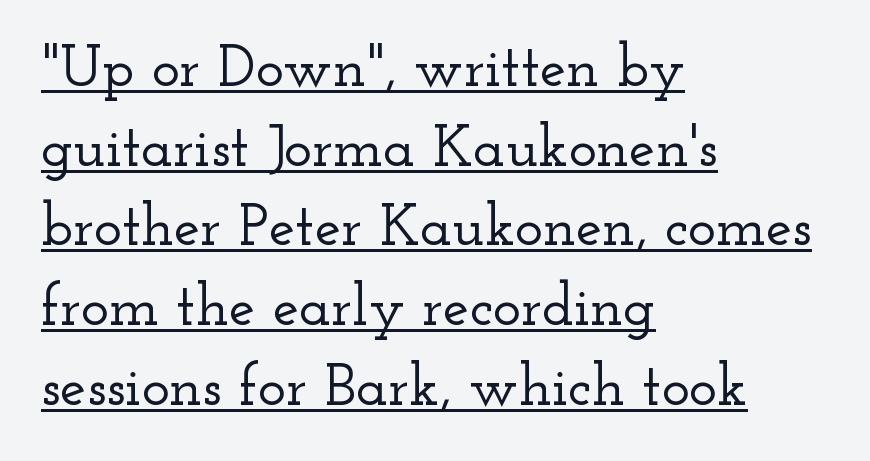
Q: Is the text italic (slanted)? A: No, it is upright.
Q: Is the typeface a serif or a sans-serif typeface? A: Serif.
Q: Is the text underlined? A: Yes.
Q: How is the paragraph aligned? A: Left-aligned.
Q: Is the spacing between letters normal or unusually wide? A: Normal.
Q: Is the spacing between lines tight, normal or loose? A: Normal.
Q: Width (condensed, normal, or wide)? A: Wide.
Q: Stroke contrast? A: Low.
Q: x-height? A: Small.
Q: Monospaced? A: No.
